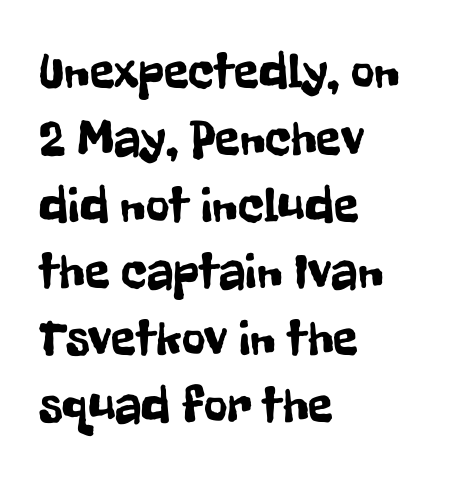
Q: Is the text italic (slanted)? A: No, it is upright.
Q: Is the typeface a serif or a sans-serif typeface? A: Sans-serif.
Q: Is the text underlined? A: No.
Q: How is the paragraph aligned? A: Left-aligned.
Q: Is the spacing between letters normal or unusually wide? A: Normal.
Q: Is the spacing between lines tight, normal or loose? A: Normal.
Q: Width (condensed, normal, or wide)? A: Condensed.
Q: Stroke contrast? A: Low.
Q: x-height? A: Medium.
Q: Monospaced? A: No.
